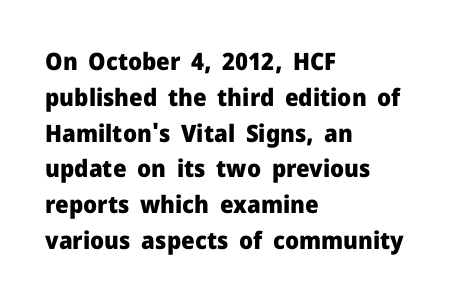
Q: Is the text bold? A: Yes.
Q: Is the text italic (slanted)? A: No, it is upright.
Q: Is the text underlined? A: No.
Q: How is the paragraph aligned? A: Left-aligned.
Q: Is the spacing between letters normal or unusually wide? A: Normal.
Q: Is the spacing between lines tight, normal or loose? A: Normal.
